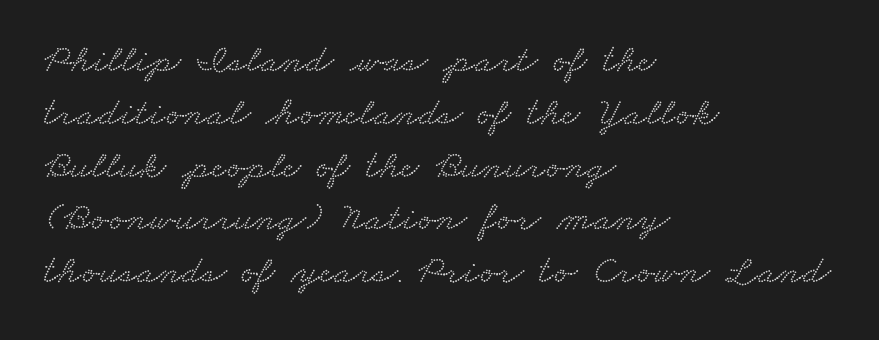
Q: Is the typeface a serif or a sans-serif typeface? A: Serif.
Q: Is the text underlined? A: No.
Q: How is the paragraph aligned? A: Left-aligned.
Q: Is the spacing between letters normal or unusually wide? A: Normal.
Q: Is the spacing between lines tight, normal or loose? A: Normal.
Q: Width (condensed, normal, or wide)? A: Wide.
Q: Stroke contrast? A: Low.
Q: x-height? A: Small.
Q: Monospaced? A: No.
